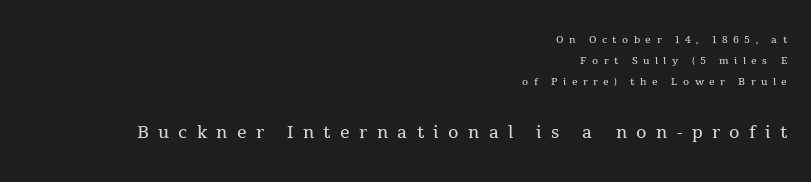
{"italic": "no", "bold": "no", "underline": "no", "align": "right", "line_spacing": "normal", "line_spacing_ratio": 1.49, "letter_spacing": "wide", "letter_spacing_em": 0.39, "larger_block": "second", "size_ratio": 1.71, "glyph_px": 24}
